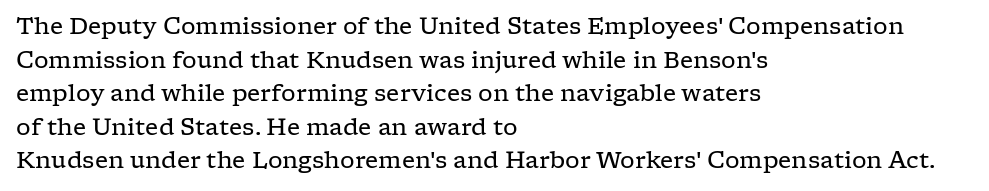
{"italic": "no", "bold": "no", "underline": "no", "align": "left", "line_spacing": "normal", "line_spacing_ratio": 1.46, "letter_spacing": "normal", "letter_spacing_em": 0.0, "glyph_px": 23}
